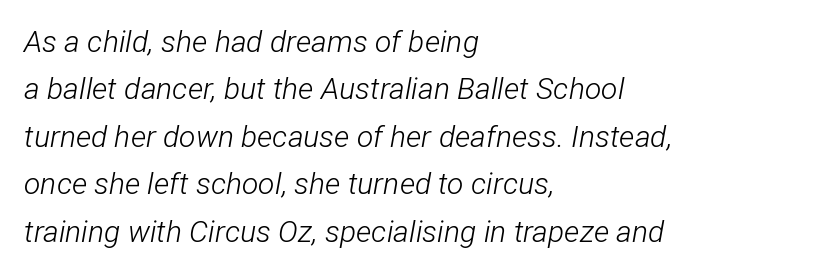
{"italic": "yes", "lean": "right", "slant_degrees": 12, "bold": "no", "weight": "light", "width": "condensed", "stroke_contrast": "low", "x_height": "medium", "monospaced": "no", "underline": "no", "align": "left", "line_spacing": "normal", "line_spacing_ratio": 1.58, "letter_spacing": "normal", "letter_spacing_em": 0.0, "glyph_px": 30}
